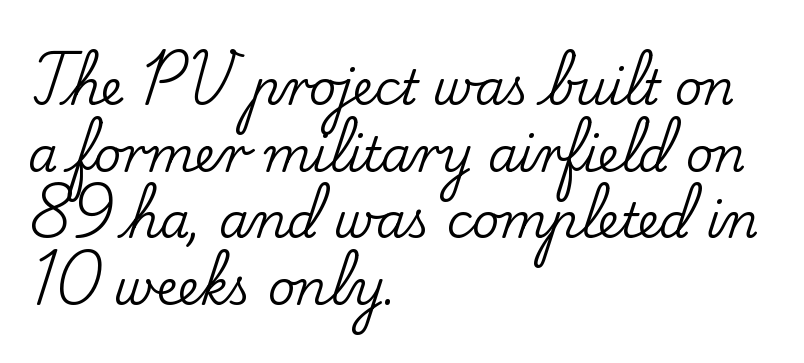
{"serif": "yes", "width": "normal", "stroke_contrast": "low", "x_height": "small", "monospaced": "no", "underline": "no", "align": "left", "line_spacing": "normal", "line_spacing_ratio": 1.39, "letter_spacing": "normal", "letter_spacing_em": 0.0, "glyph_px": 48}
